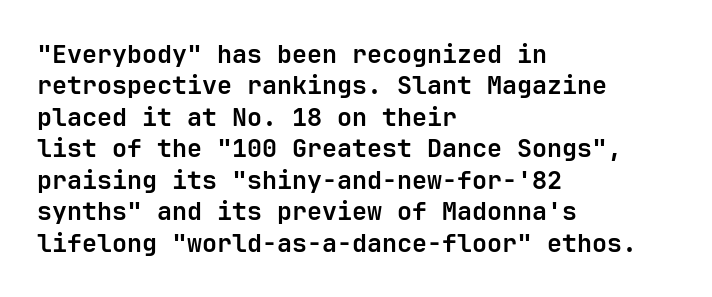
Horizontal alignment here is leftward, the default for most running prose. These lines were composed using upright roman letters. Quick note: underline off. Words appear dense and cohesive because spacing is normal. Honestly, the row spacing looks completely unremarkable. Heft: maximum for text — a bold.
